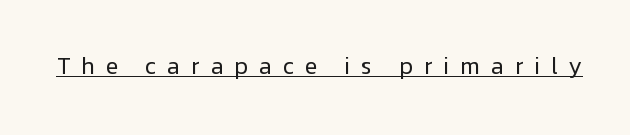
Q: Is the text bold? A: No.
Q: Is the text italic (slanted)? A: No, it is upright.
Q: Is the text underlined? A: Yes.
Q: Is the spacing between letters normal or unusually wide? A: Unusually wide.
